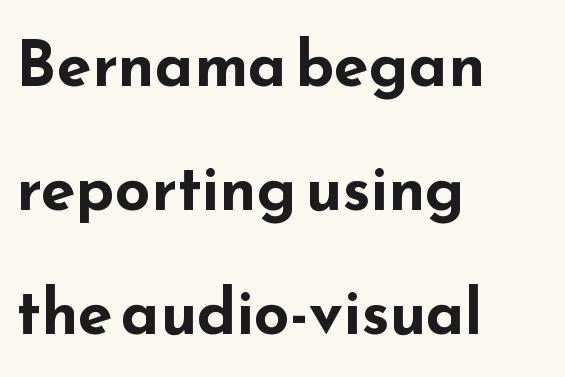
This rendering features lettering with no underline. Compared with a centered layout, this one pins lines to the left instead. The face used here is proportionally spaced, like ordinary book or web type. Notice the wide empty band between every row — that's loose leading. The gaps between neighbouring characters are ordinary and unremarkable. This is the regular roman posture of the typeface.
